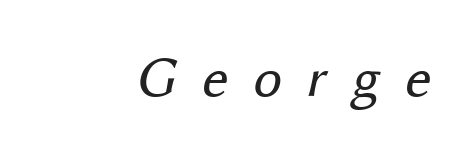
Nothing heavy about these letters — not bold at all. The type is letterspaced generously, with wide tracking. Lines of text with bare space underneath. In terms of letterform style, serifs are entirely absent. Think of a printed novel: that variable character pitch is what you see here.
